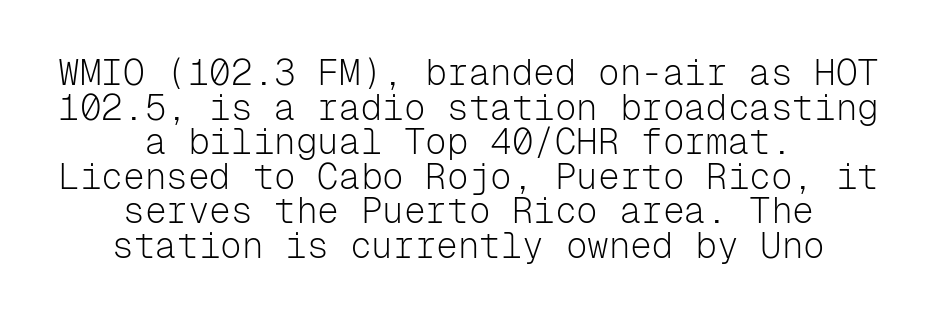
The image shows 36 px light sans-serif type, upright, monospaced; set centered, tight line spacing (0.96x), normal letter spacing, not underlined; low stroke contrast and a medium x-height.
